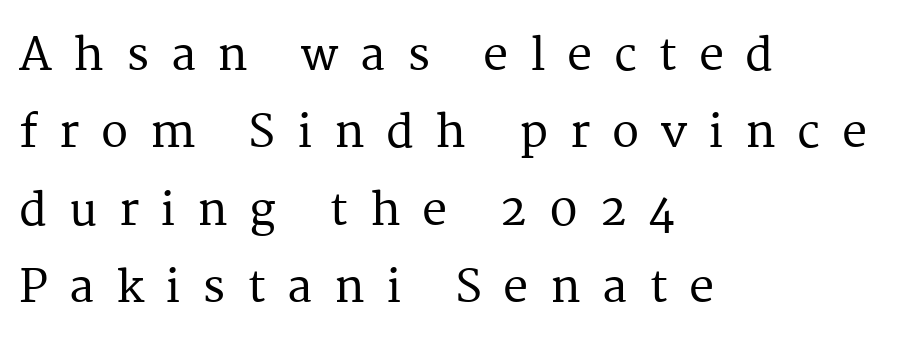
Q: Is the text italic (slanted)? A: No, it is upright.
Q: Is the typeface a serif or a sans-serif typeface? A: Serif.
Q: Is the text underlined? A: No.
Q: How is the paragraph aligned? A: Left-aligned.
Q: Is the spacing between letters normal or unusually wide? A: Unusually wide.
Q: Width (condensed, normal, or wide)? A: Normal.
Q: Stroke contrast? A: Medium.
Q: x-height? A: Medium.
Q: Monospaced? A: No.
